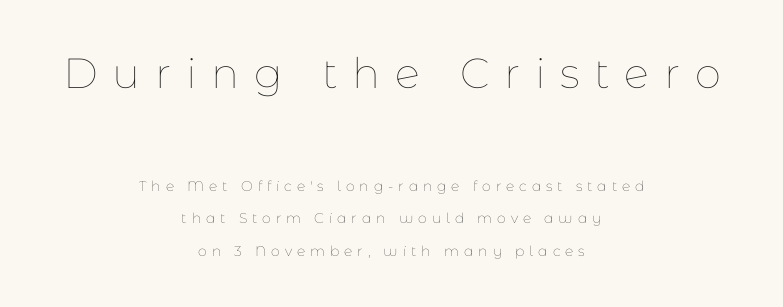
Q: Is the text bold? A: No.
Q: Is the text italic (slanted)? A: No, it is upright.
Q: Is the text underlined? A: No.
Q: How is the paragraph aligned? A: Centered.
Q: Is the spacing between letters normal or unusually wide? A: Unusually wide.
Q: Is the spacing between lines tight, normal or loose? A: Loose.
Q: Which block of text is set in a larger size, the first (top) or the second (bottom)? A: The first (top) one.
Q: Width (condensed, normal, or wide)? A: Normal.
Q: Stroke contrast? A: Low.
Q: x-height? A: Medium.
Q: Monospaced? A: No.
